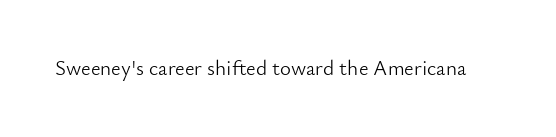
{"italic": "no", "bold": "no", "underline": "no", "letter_spacing": "normal", "letter_spacing_em": 0.0, "glyph_px": 21}
